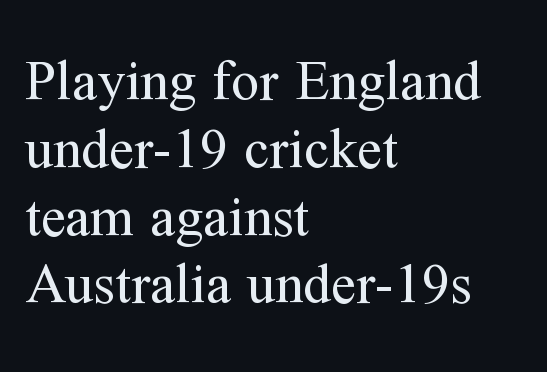
The type family on display is of the serif kind. The lines in this sample share a left origin and differ only in where they stop. The passage shown has conventional tracking throughout. Do the characters align in a grid? No, the font is proportional. No heavy texture on the line: the type isn't bold.
